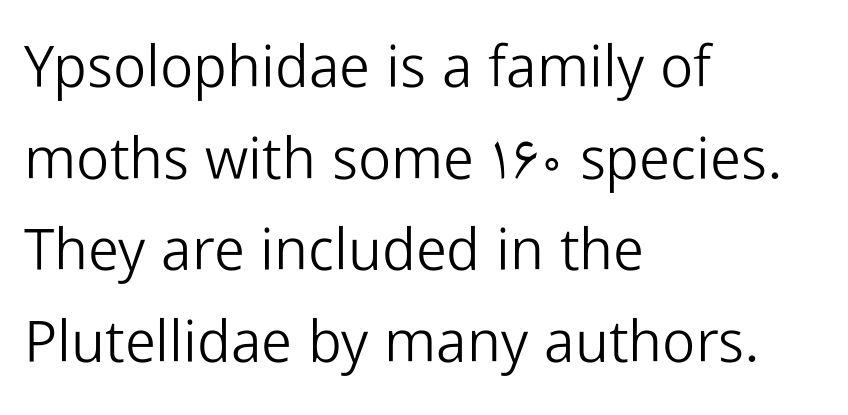
{"serif": "no", "italic": "no", "bold": "no", "weight": "light", "width": "normal", "stroke_contrast": "low", "x_height": "medium", "monospaced": "no", "underline": "no", "align": "left", "line_spacing": "normal", "line_spacing_ratio": 1.58, "letter_spacing": "normal", "letter_spacing_em": 0.0, "glyph_px": 58}
